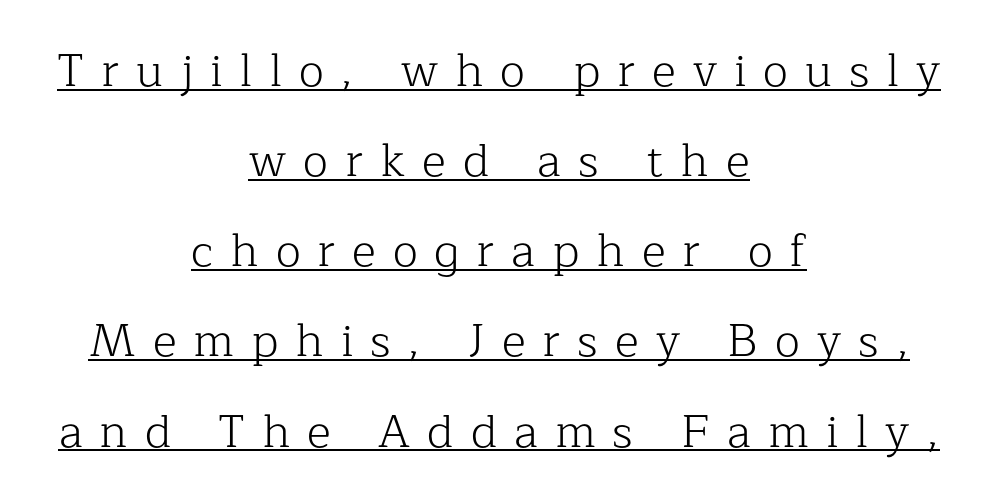
Q: Is the text bold? A: No.
Q: Is the text italic (slanted)? A: No, it is upright.
Q: Is the typeface a serif or a sans-serif typeface? A: Serif.
Q: Is the text underlined? A: Yes.
Q: How is the paragraph aligned? A: Centered.
Q: Is the spacing between letters normal or unusually wide? A: Unusually wide.
Q: Is the spacing between lines tight, normal or loose? A: Loose.
Q: Width (condensed, normal, or wide)? A: Normal.
Q: Stroke contrast? A: Low.
Q: x-height? A: Medium.
Q: Monospaced? A: No.
